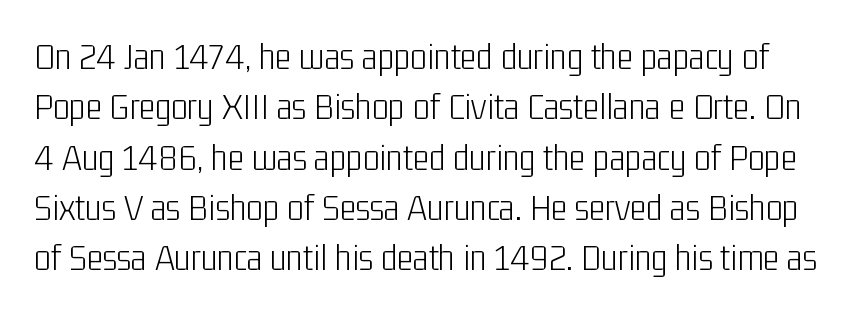
Lines of text with bare space underneath. These glyphs show unthickened strokes, regular width or finer. This sample has the flowing, uneven cadence of proportional lettering. A typesetter would call this zero additional tracking. A roman cut, with each character standing at attention. The face used here is a sans, in the tradition of grotesques and geometrics.
